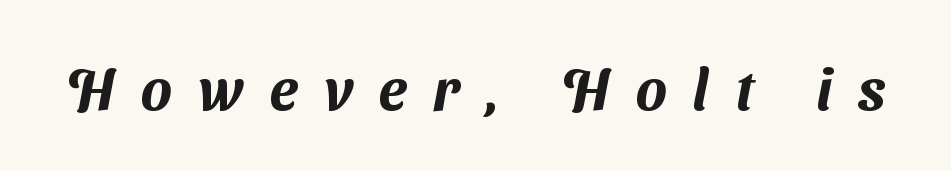
The strip under each line holds only bare page. Serif or sans? Sans — the stroke terminals are bare. Character widths vary here, with narrow letters taking less room than wide ones. Each word looks stretched out because of the extra space between its letters.
